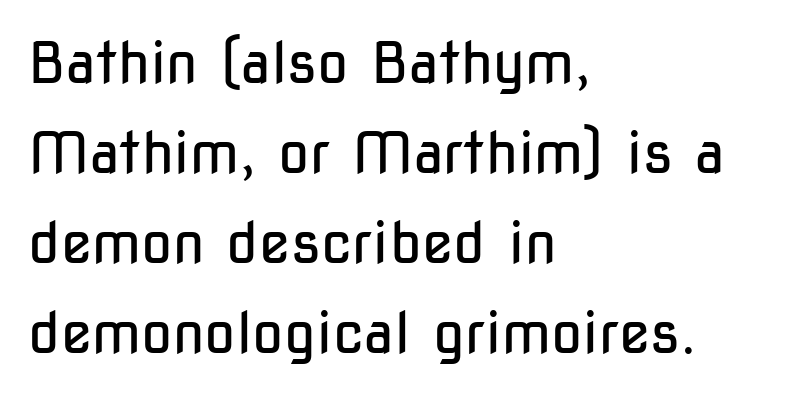
Leftover space on each line is placed entirely after the last word. One glance says typical: line gaps are just what's usual. When letters stand straight like this, we call the style roman or upright. Does extra space separate the letters? No, they use regular spacing. This sample uses a sans-serif face. Is this a fixed-width face? No — the glyphs have proportional, varying widths.
